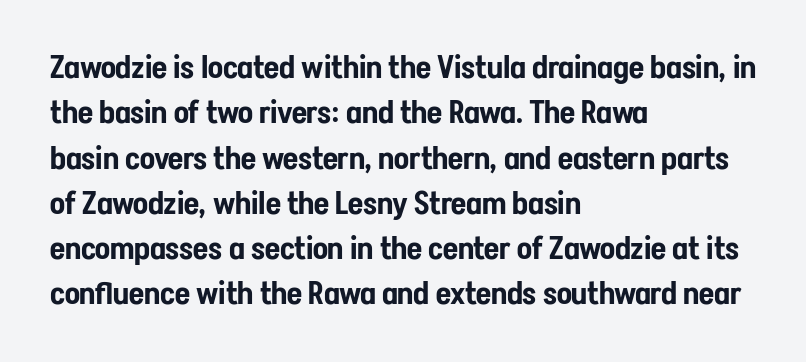
The image shows 31 px condensed sans-serif type, upright; set left-aligned, normal line spacing (1.46x), normal letter spacing, not underlined; low stroke contrast and a medium x-height.
